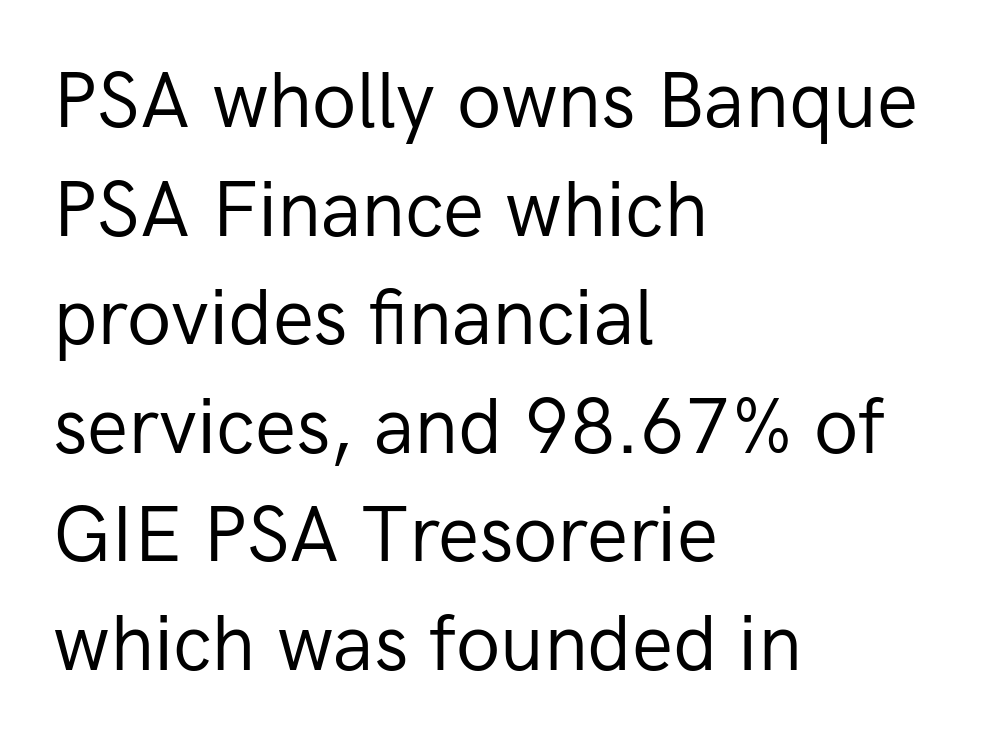
The image shows 77 px regular-weight sans-serif type, upright; set left-aligned, normal line spacing (1.41x), normal letter spacing, not underlined; low stroke contrast and a medium x-height.
